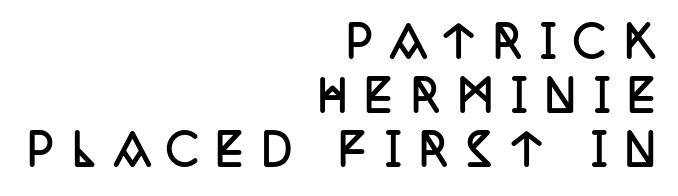
The image shows 42 px semibold, condensed serif type, upright; set right-aligned, normal line spacing (1.29x), unusually wide letter spacing (+0.42 em), not underlined; low stroke contrast and a large x-height.
